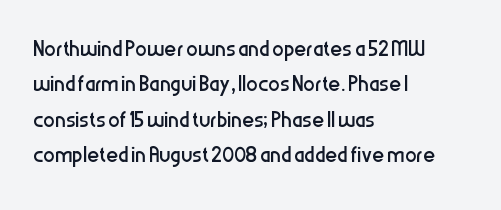
Where is the straight margin? On the left. Check where the strokes stop: nothing finishes them off — pure sans. Quick note: underline off. The gaps between neighbouring characters are ordinary and unremarkable.
